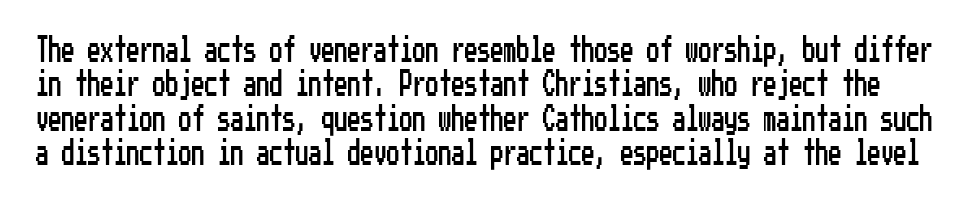
{"italic": "no", "underline": "no", "line_spacing": "normal", "line_spacing_ratio": 1.32, "letter_spacing": "normal", "letter_spacing_em": 0.0, "glyph_px": 26}
